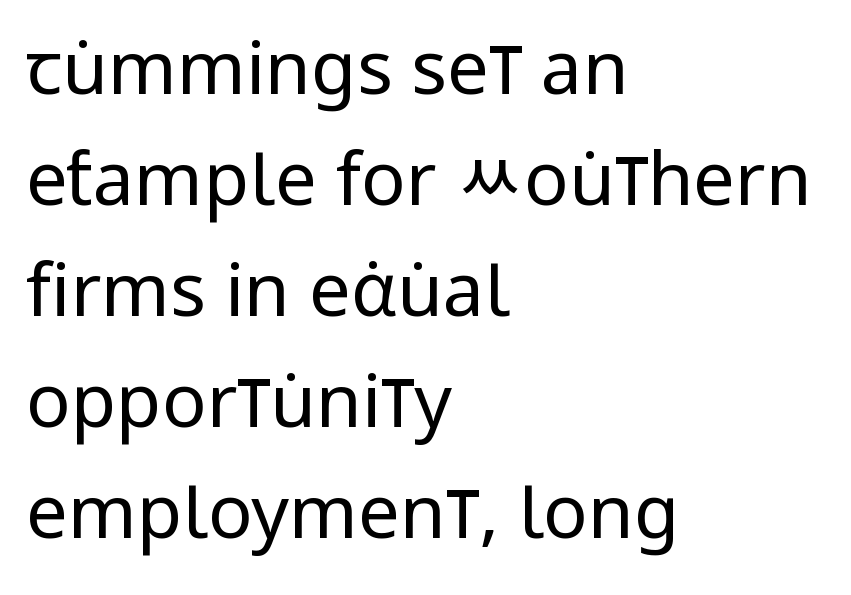
The image shows 74 px regular-weight, condensed sans-serif type, upright; set left-aligned, normal line spacing (1.5x), normal letter spacing, not underlined; low stroke contrast and a large x-height.
